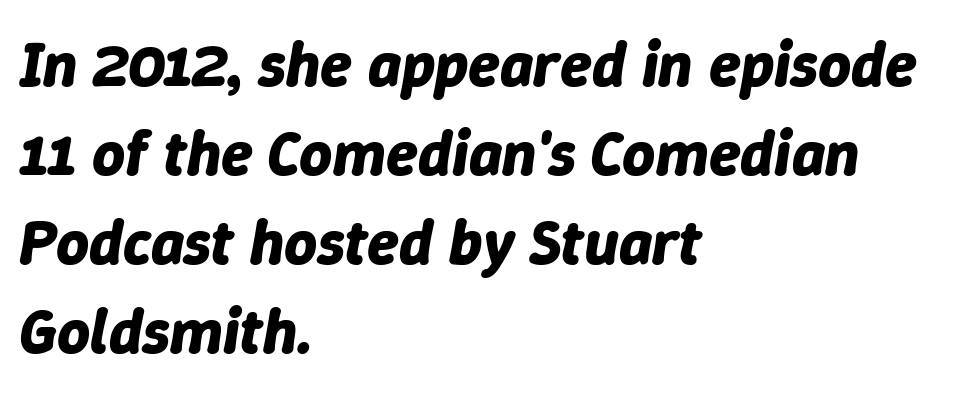
Q: Is the text bold? A: Yes.
Q: Is the text italic (slanted)? A: Yes, it leans right by about 9 degrees.
Q: Is the text underlined? A: No.
Q: How is the paragraph aligned? A: Left-aligned.
Q: Is the spacing between letters normal or unusually wide? A: Normal.
Q: Is the spacing between lines tight, normal or loose? A: Normal.
Q: Width (condensed, normal, or wide)? A: Normal.
Q: Stroke contrast? A: Low.
Q: x-height? A: Medium.
Q: Monospaced? A: No.
